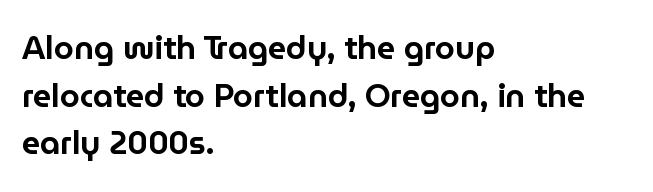
Q: Is the text italic (slanted)? A: No, it is upright.
Q: Is the typeface a serif or a sans-serif typeface? A: Sans-serif.
Q: Is the text underlined? A: No.
Q: How is the paragraph aligned? A: Left-aligned.
Q: Is the spacing between letters normal or unusually wide? A: Normal.
Q: Is the spacing between lines tight, normal or loose? A: Normal.
Q: Width (condensed, normal, or wide)? A: Normal.
Q: Stroke contrast? A: Low.
Q: x-height? A: Medium.
Q: Monospaced? A: No.
